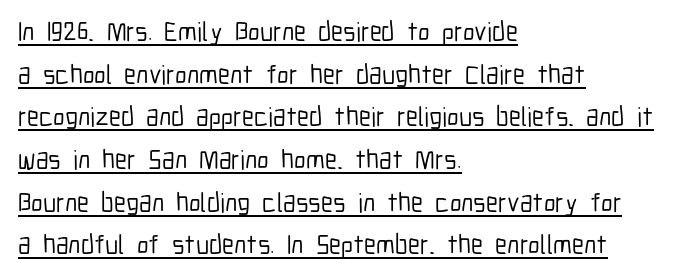
The image shows 27 px text type, upright; set left-aligned, normal line spacing (1.58x), normal letter spacing, underlined.
